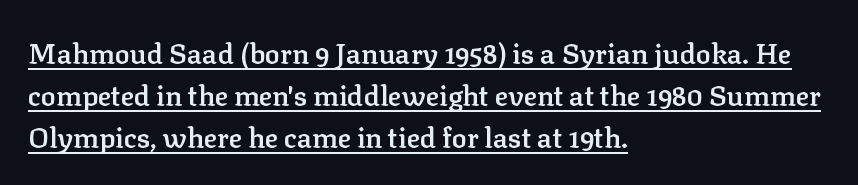
{"serif": "yes", "italic": "no", "bold": "semi", "weight": "semibold", "width": "normal", "stroke_contrast": "low", "x_height": "medium", "monospaced": "no", "underline": "yes", "align": "left", "line_spacing": "normal", "line_spacing_ratio": 1.5, "letter_spacing": "normal", "letter_spacing_em": 0.0, "glyph_px": 28}
